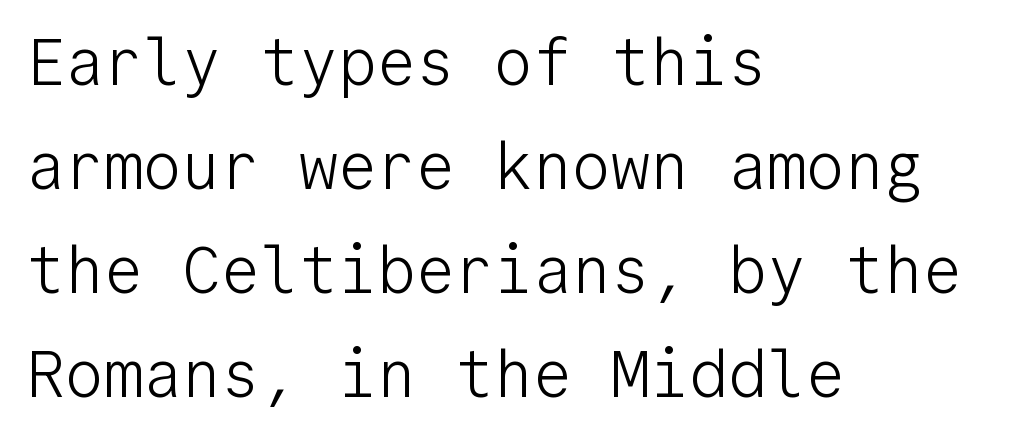
The baseline area is clear. This block has exactly the height ordinary leading produces. Compared with typical body copy, the letter spacing here is the same. Style check: upright. The weight would be labelled regular, book, light, or lighter still.
